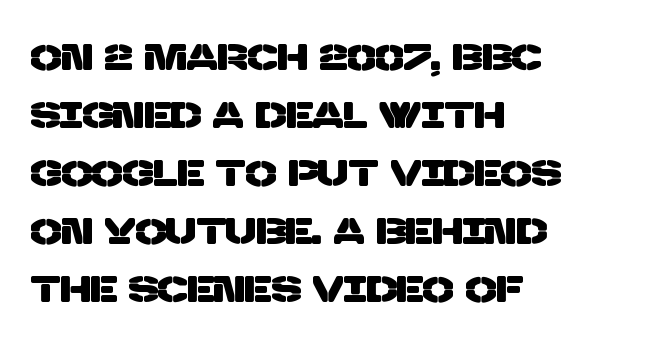
The image shows 37 px sans-serif type; set left-aligned, normal line spacing (1.57x), normal letter spacing, not underlined; low stroke contrast and a large x-height.
